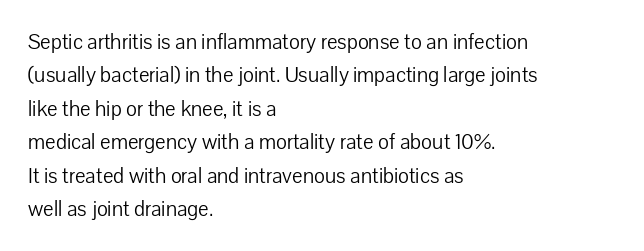
{"italic": "no", "bold": "no", "underline": "no", "align": "left", "line_spacing": "normal", "line_spacing_ratio": 1.59, "letter_spacing": "normal", "letter_spacing_em": 0.0, "glyph_px": 21}
